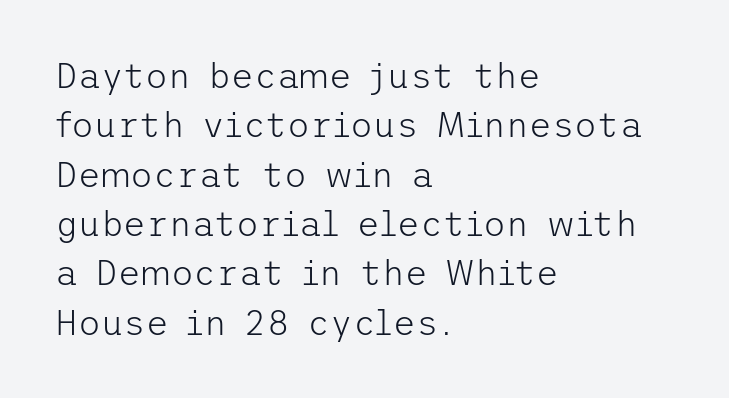
The image shows 35 px light sans-serif type, upright; set left-aligned, normal line spacing (1.41x), normal letter spacing, not underlined; low stroke contrast and a medium x-height.
